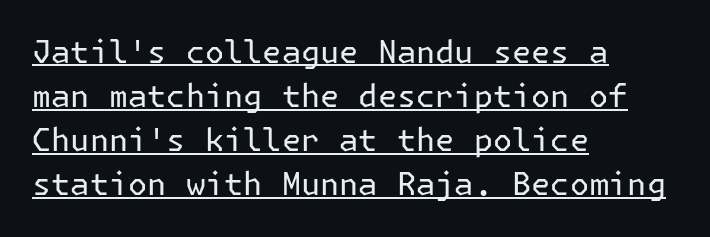
The image shows 32 px regular-weight sans-serif type, upright; set left-aligned, normal line spacing (1.38x), normal letter spacing, underlined; low stroke contrast and a medium x-height.
